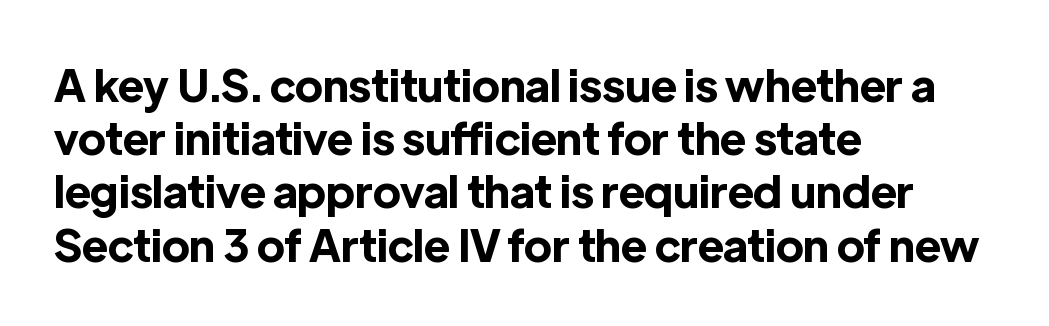
This sample is left-justified, so line endings fall wherever the words run out. What kind of face is this? One without serifs — a sans. Each letter keeps its own natural width here, so spacing adapts to shape. Notice how the stems are strictly vertical — no italics here. The passage shown is not underscored anywhere.
